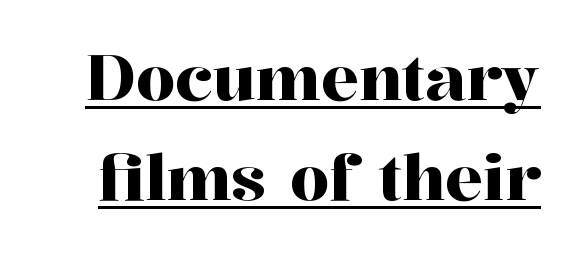
The image shows 63 px serif type, upright; set normal line spacing (1.59x), normal letter spacing, underlined; high stroke contrast and a medium x-height.
